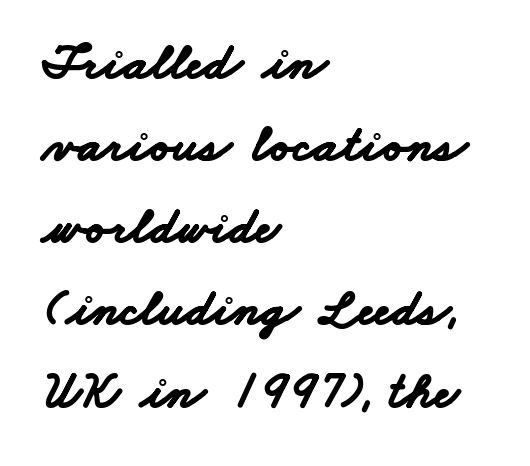
The image shows 52 px bold, wide sans-serif type; set left-aligned, normal line spacing (1.58x), normal letter spacing, not underlined; low stroke contrast and a small x-height.
